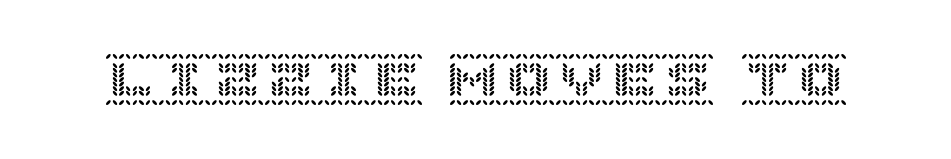
The image shows 53 px text type, upright; set normal letter spacing, not underlined; a large x-height.
